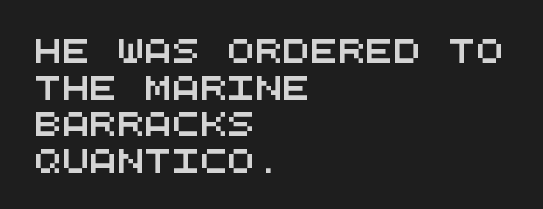
{"underline": "no", "align": "left", "line_spacing": "normal", "line_spacing_ratio": 1.59, "letter_spacing": "normal", "letter_spacing_em": 0.0, "glyph_px": 23}
